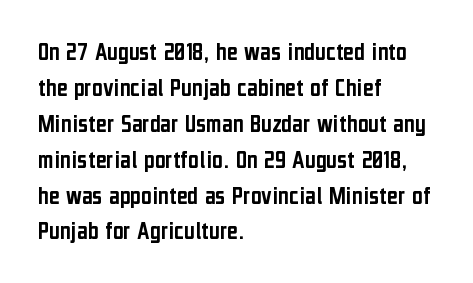
{"italic": "no", "underline": "no", "align": "left", "line_spacing": "normal", "line_spacing_ratio": 1.38, "letter_spacing": "normal", "letter_spacing_em": 0.0, "glyph_px": 26}
